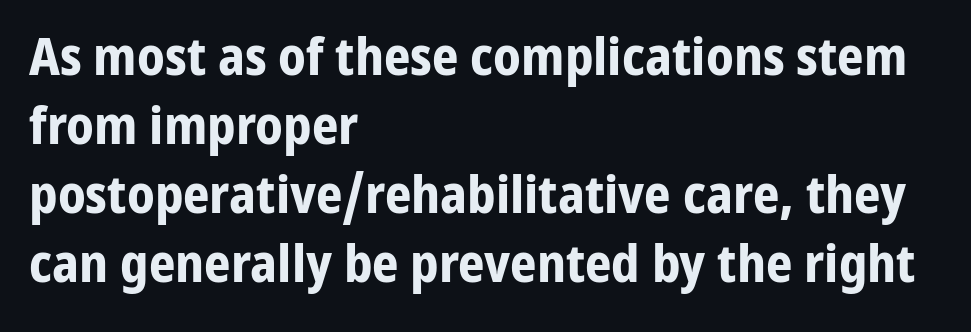
{"serif": "no", "italic": "no", "bold": "yes", "weight": "bold", "width": "normal", "stroke_contrast": "low", "x_height": "medium", "monospaced": "no", "underline": "no", "align": "left", "line_spacing": "normal", "line_spacing_ratio": 1.33, "letter_spacing": "normal", "letter_spacing_em": 0.0, "glyph_px": 52}
